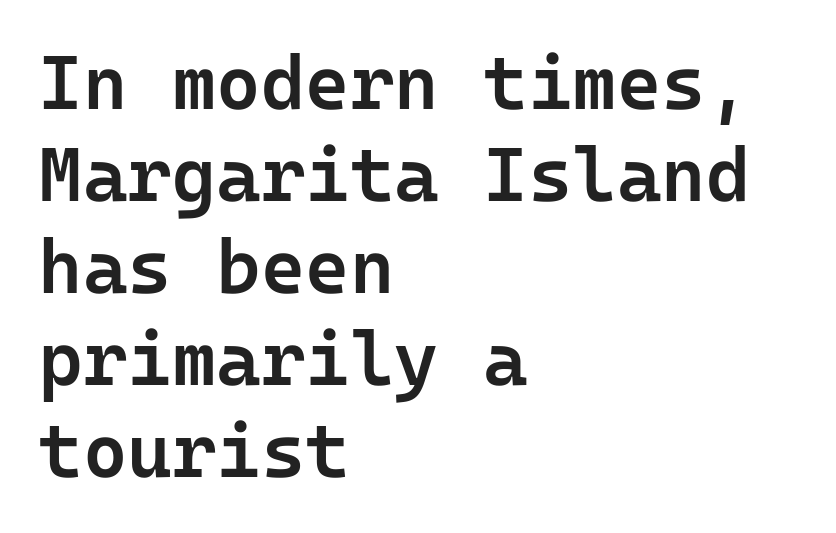
Q: Is the text bold? A: Semi-bold.
Q: Is the text italic (slanted)? A: No, it is upright.
Q: Is the typeface a serif or a sans-serif typeface? A: Sans-serif.
Q: Is the text underlined? A: No.
Q: How is the paragraph aligned? A: Left-aligned.
Q: Is the spacing between letters normal or unusually wide? A: Normal.
Q: Width (condensed, normal, or wide)? A: Normal.
Q: Stroke contrast? A: Low.
Q: x-height? A: Medium.
